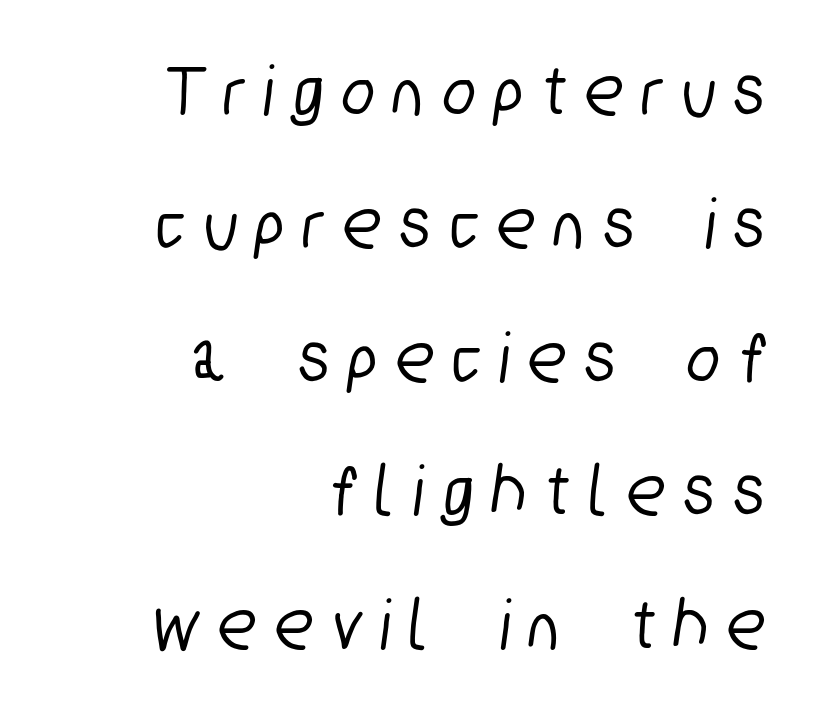
No word sits above an underline. Does the type have serifs? No, each stem ends abruptly. The rendering uses natural spacing where letterforms have individual widths. Is the block centered? No — it sits flush against the right margin. Tracking here is generous; glyphs stand well apart from one another.
